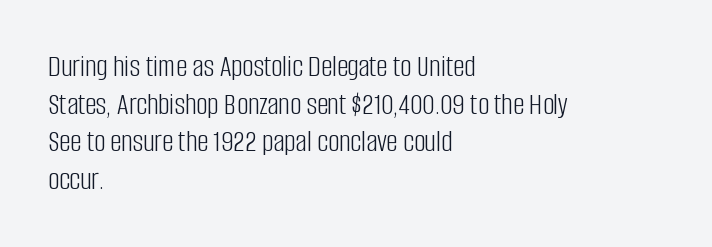
{"serif": "no", "italic": "no", "bold": "no", "weight": "light", "width": "condensed", "stroke_contrast": "low", "x_height": "large", "monospaced": "no", "underline": "no", "align": "left", "line_spacing_ratio": 1.21, "letter_spacing": "normal", "letter_spacing_em": 0.0, "glyph_px": 31}
